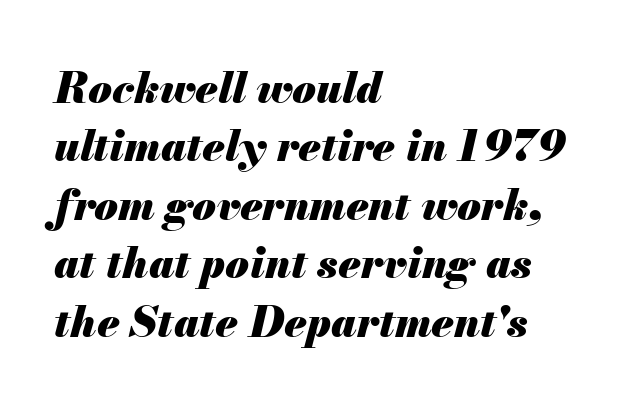
Q: Is the text bold? A: Yes.
Q: Is the text italic (slanted)? A: Yes, it leans right by about 13 degrees.
Q: Is the text underlined? A: No.
Q: How is the paragraph aligned? A: Left-aligned.
Q: Is the spacing between letters normal or unusually wide? A: Normal.
Q: Is the spacing between lines tight, normal or loose? A: Normal.
Q: Width (condensed, normal, or wide)? A: Normal.
Q: Stroke contrast? A: Medium.
Q: x-height? A: Small.
Q: Monospaced? A: No.
